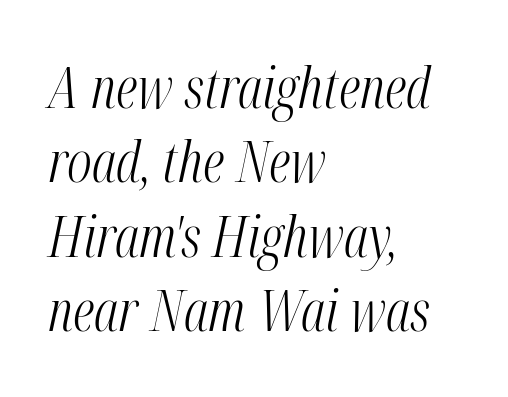
The image shows 56 px light, condensed type, italic (leaning right); set left-aligned, normal line spacing (1.33x), normal letter spacing, not underlined; medium stroke contrast and a medium x-height.
